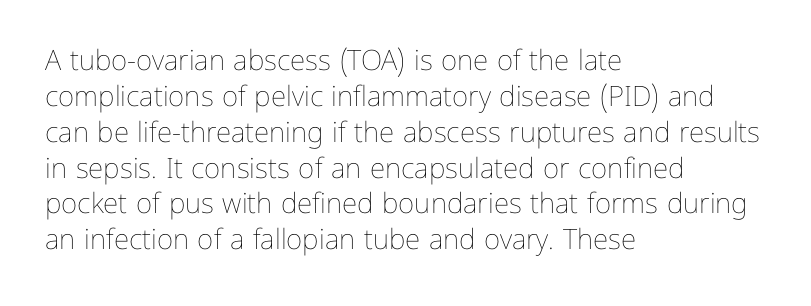
Bare-footed words on every line. Italic? Not at all — the glyphs are vertical. Short and long lines alike share a common starting point at left. Ink coverage per letter is moderate at most.
